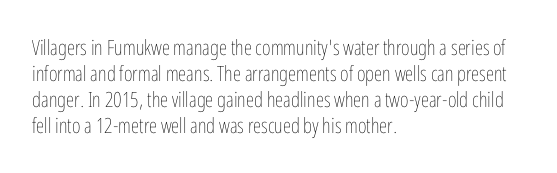
The typography opts for an upright posture over an oblique one. Unmarked baselines from the first word to the last. Students, note that the glyphs here touch the page at normal intervals. Which margin do the lines hug? The left one — the right edge is uneven. The typesetting does not lean heavy: it is not bold.
